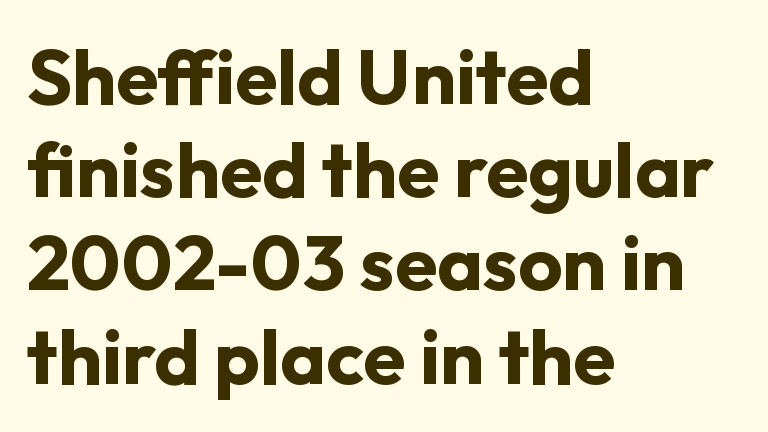
The image shows 77 px bold sans-serif type, upright; set left-aligned, line spacing 1.21x, normal letter spacing, not underlined; low stroke contrast and a medium x-height.
